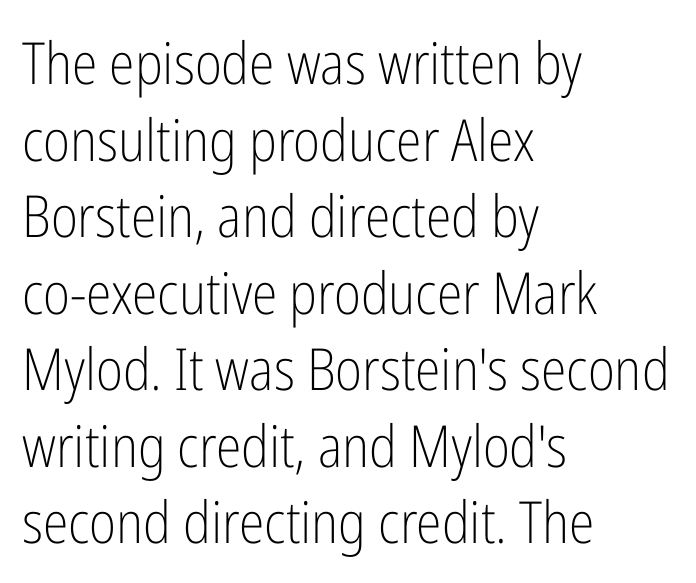
The letters advance in unequal steps, a hallmark of proportional type. Rule under the text: the space is simply empty. Observe the absence of serifs on each vertical stroke in this sample. The font sits on the lighter half of the weight spectrum, regular included. Short and long lines alike share a common starting point at left.
